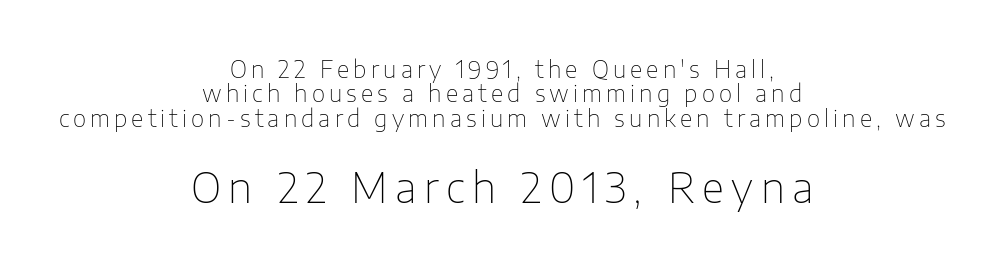
{"serif": "no", "italic": "no", "bold": "no", "weight": "thin", "width": "normal", "stroke_contrast": "low", "x_height": "medium", "monospaced": "no", "underline": "no", "align": "center", "line_spacing": "tight", "line_spacing_ratio": 1.06, "larger_block": "second", "size_ratio": 1.78, "glyph_px": 41}
